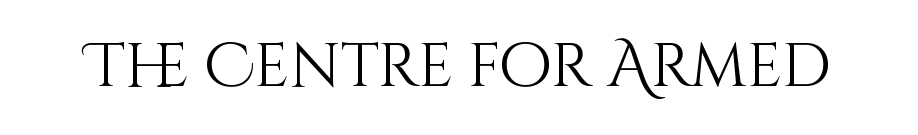
{"italic": "no", "bold": "no", "weight": "light", "width": "normal", "stroke_contrast": "medium", "x_height": "large", "monospaced": "no", "underline": "no", "letter_spacing": "normal", "letter_spacing_em": 0.0, "glyph_px": 61}
